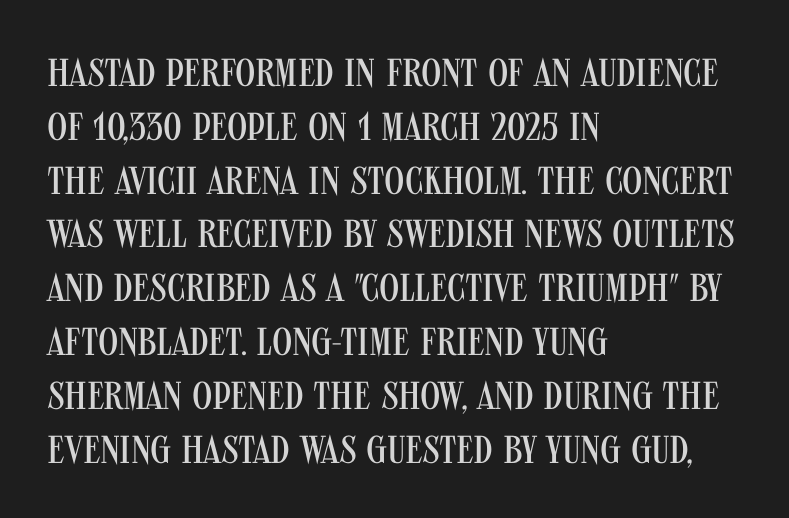
{"serif": "no", "italic": "no", "bold": "no", "weight": "regular", "width": "condensed", "stroke_contrast": "medium", "x_height": "large", "monospaced": "no", "underline": "no", "align": "left", "line_spacing": "normal", "line_spacing_ratio": 1.38, "letter_spacing": "normal", "letter_spacing_em": 0.0, "glyph_px": 39}
